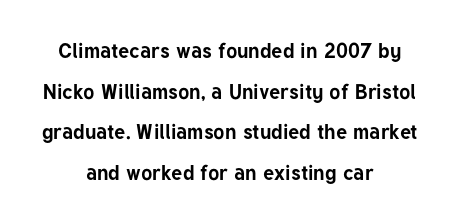
The image shows 21 px bold type, upright; set centered, loose line spacing (1.94x), normal letter spacing, not underlined.
